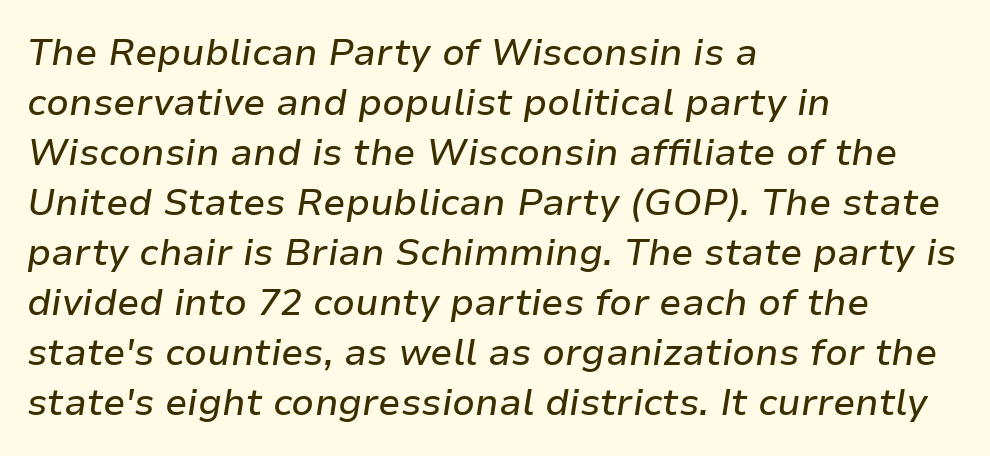
Q: Is the text italic (slanted)? A: Yes, it leans right by about 9 degrees.
Q: Is the text underlined? A: No.
Q: How is the paragraph aligned? A: Left-aligned.
Q: Is the spacing between letters normal or unusually wide? A: Normal.
Q: Is the spacing between lines tight, normal or loose? A: Normal.
Q: Width (condensed, normal, or wide)? A: Normal.
Q: Stroke contrast? A: Low.
Q: x-height? A: Medium.
Q: Monospaced? A: No.
